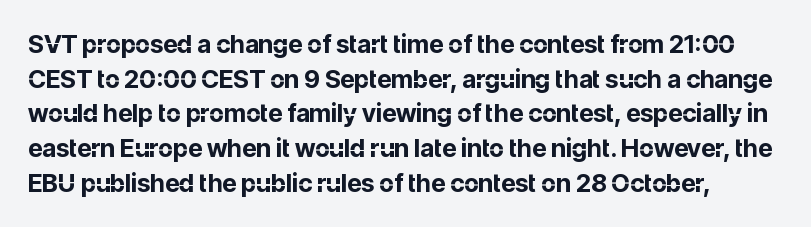
The image shows 25 px bold type, upright; set normal line spacing (1.39x), normal letter spacing, not underlined.
